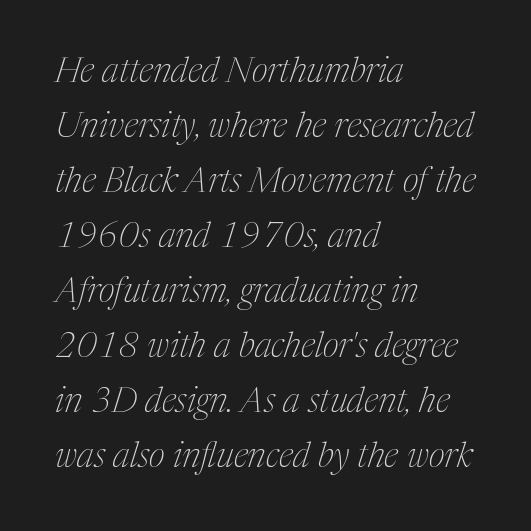
{"serif": "yes", "italic": "yes", "lean": "right", "slant_degrees": 17, "bold": "no", "weight": "thin", "width": "condensed", "stroke_contrast": "medium", "x_height": "medium", "monospaced": "no", "underline": "no", "align": "left", "line_spacing": "normal", "line_spacing_ratio": 1.57, "letter_spacing": "normal", "letter_spacing_em": 0.0, "glyph_px": 35}
